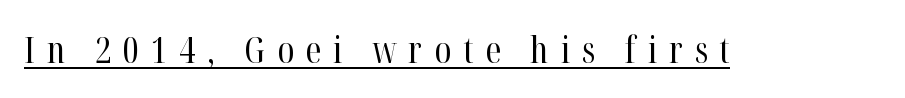
The image shows 36 px regular-weight, condensed serif type, upright; set unusually wide letter spacing (+0.33 em), underlined; high stroke contrast and a medium x-height.
